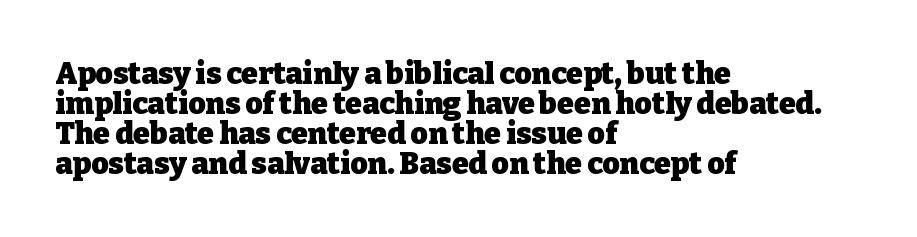
Q: Is the text bold? A: Yes.
Q: Is the text italic (slanted)? A: No, it is upright.
Q: Is the typeface a serif or a sans-serif typeface? A: Serif.
Q: Is the text underlined? A: No.
Q: How is the paragraph aligned? A: Left-aligned.
Q: Is the spacing between letters normal or unusually wide? A: Normal.
Q: Is the spacing between lines tight, normal or loose? A: Tight.
Q: Width (condensed, normal, or wide)? A: Normal.
Q: Stroke contrast? A: Low.
Q: x-height? A: Medium.
Q: Monospaced? A: No.
